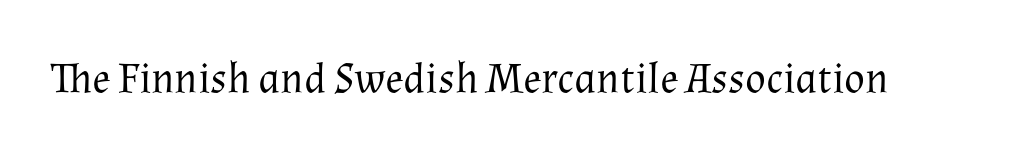
{"serif": "yes", "italic": "no", "bold": "no", "weight": "regular", "width": "normal", "stroke_contrast": "medium", "x_height": "medium", "monospaced": "no", "underline": "no", "letter_spacing": "normal", "letter_spacing_em": 0.0, "glyph_px": 43}
